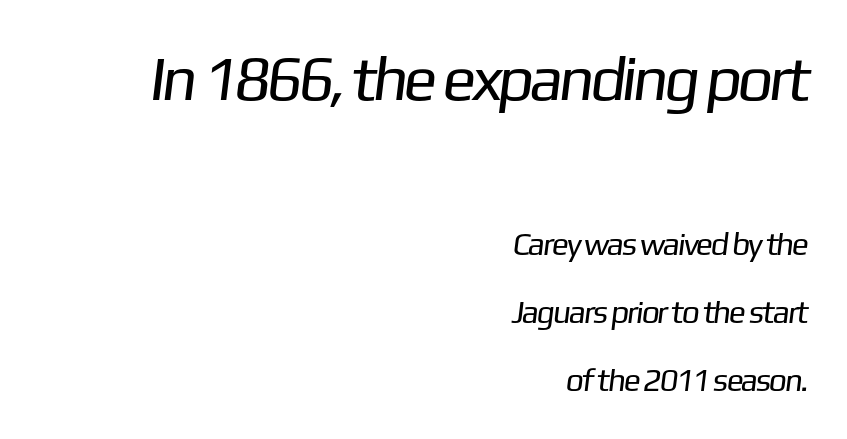
Q: Is the text bold? A: No.
Q: Is the typeface a serif or a sans-serif typeface? A: Sans-serif.
Q: Is the text underlined? A: No.
Q: How is the paragraph aligned? A: Right-aligned.
Q: Is the spacing between letters normal or unusually wide? A: Normal.
Q: Is the spacing between lines tight, normal or loose? A: Loose.
Q: Which block of text is set in a larger size, the first (top) or the second (bottom)? A: The first (top) one.
Q: Width (condensed, normal, or wide)? A: Normal.
Q: Stroke contrast? A: Low.
Q: x-height? A: Medium.
Q: Monospaced? A: No.
